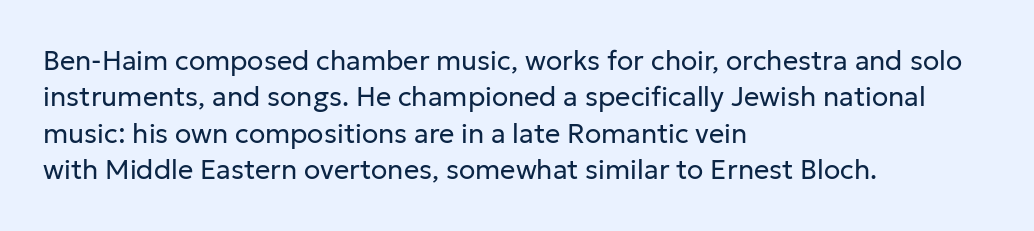
Q: Is the text bold? A: No.
Q: Is the text italic (slanted)? A: No, it is upright.
Q: Is the text underlined? A: No.
Q: How is the paragraph aligned? A: Left-aligned.
Q: Is the spacing between letters normal or unusually wide? A: Normal.
Q: Is the spacing between lines tight, normal or loose? A: Normal.
